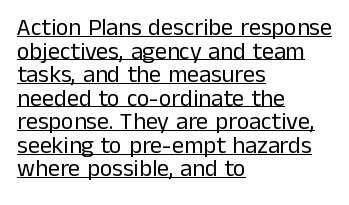
Vertical stems look standard width or narrower in stroke. Every word sits above its own underline. Interline gaps are noticeably narrow in this sample. Each word holds together tightly as a unit, with standard inter-letter gaps. Teacher's note: observe the even left margin — that is flush-left alignment. It's the straight-up-and-down kind of type.
